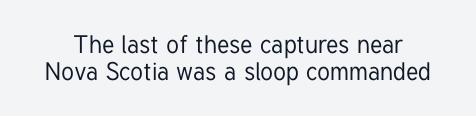
Q: Is the text italic (slanted)? A: No, it is upright.
Q: Is the text underlined? A: No.
Q: Is the spacing between letters normal or unusually wide? A: Normal.
Q: Is the spacing between lines tight, normal or loose? A: Tight.
